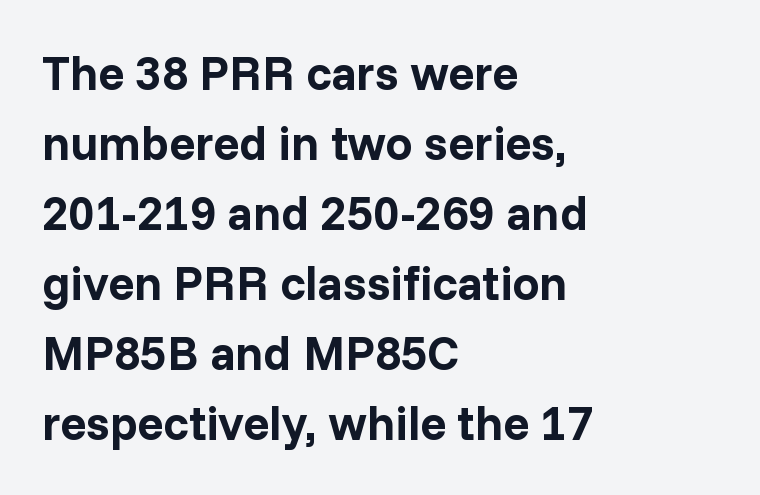
The passage shown is not underscored anywhere. The vertical gap from one line to the next is medium. Each letter's strokes conclude bluntly, with no projecting serifs. A typesetter would call this proportional, since set widths differ per character. These lines are set flush left with a ragged right edge.
